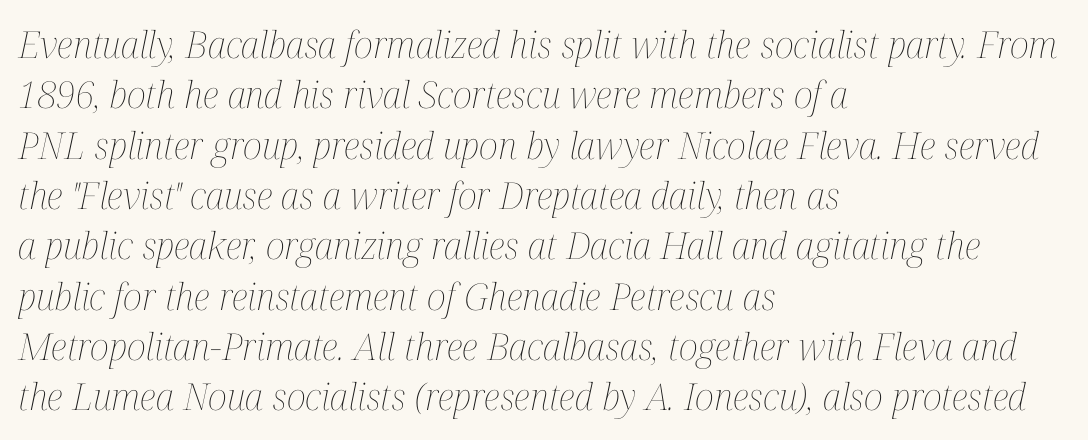
In terms of posture, this sample is oblique. Rule under the text: the space is simply empty. Teacher's note: observe the even left margin — that is flush-left alignment. This sample uses plain, unmodified letter spacing. No heavy texture on the line: the type isn't bold.
